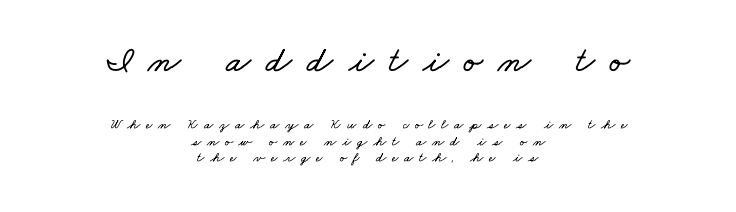
The space directly below the letters is spotless. Centered paragraph, ragged on both sides. These lines have a slow, spaced-out rhythm from letter to letter. Character widths vary here, with narrow letters taking less room than wide ones.
